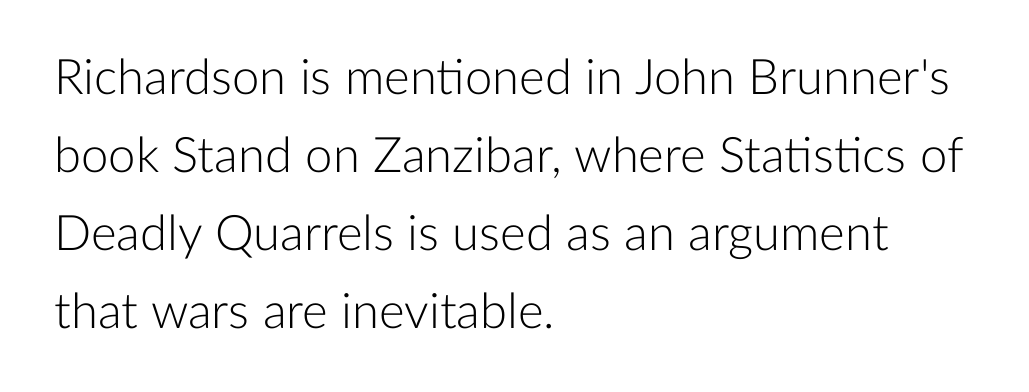
{"serif": "no", "italic": "no", "bold": "no", "weight": "light", "width": "normal", "stroke_contrast": "low", "x_height": "medium", "monospaced": "no", "underline": "no", "align": "left", "line_spacing": "normal", "line_spacing_ratio": 1.59, "letter_spacing": "normal", "letter_spacing_em": 0.0, "glyph_px": 49}
